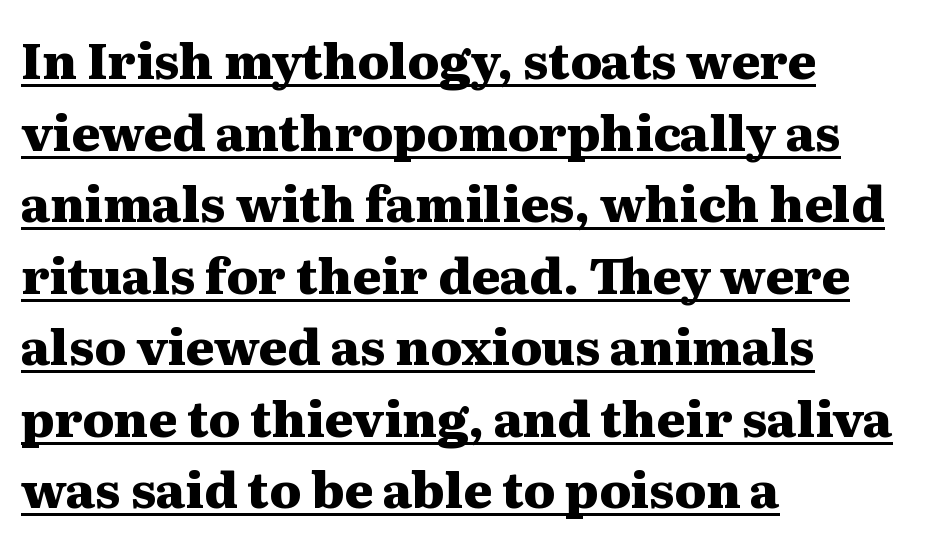
{"serif": "yes", "italic": "no", "bold": "yes", "weight": "heavy", "width": "wide", "stroke_contrast": "medium", "x_height": "medium", "monospaced": "no", "underline": "yes", "align": "left", "line_spacing": "normal", "line_spacing_ratio": 1.46, "letter_spacing": "normal", "letter_spacing_em": 0.0, "glyph_px": 49}
